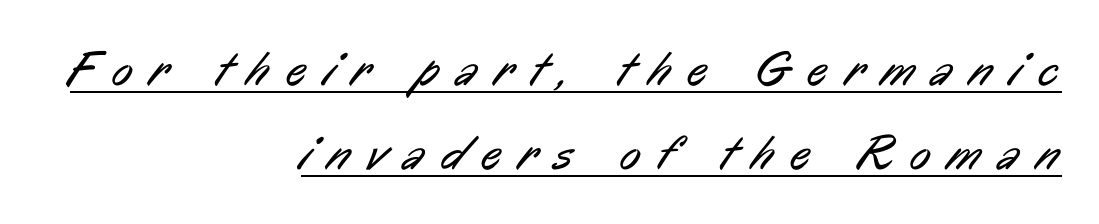
Q: Is the text bold? A: No.
Q: Is the typeface a serif or a sans-serif typeface? A: Sans-serif.
Q: Is the text underlined? A: Yes.
Q: How is the paragraph aligned? A: Right-aligned.
Q: Is the spacing between letters normal or unusually wide? A: Unusually wide.
Q: Width (condensed, normal, or wide)? A: Condensed.
Q: Stroke contrast? A: Low.
Q: x-height? A: Medium.
Q: Monospaced? A: No.
